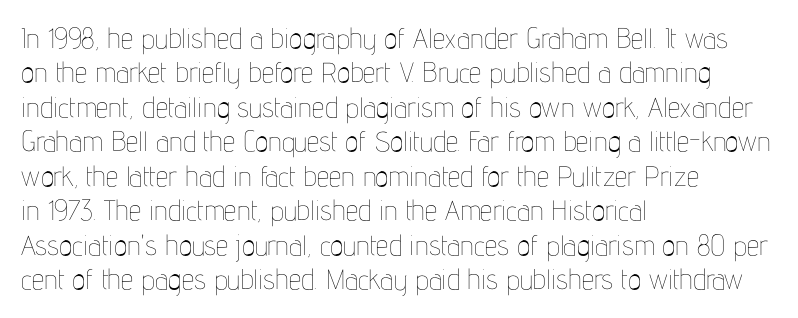
Spacing verdict: proportional, widths tailored to each character. Notice how the stems are strictly vertical — no italics here. A bare baseline throughout the passage. Notice how the passage keeps a crisp vertical edge on the left only.
